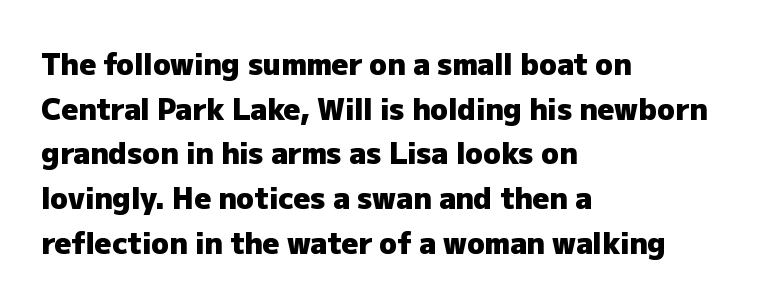
The image shows 29 px heavy sans-serif type, upright; set left-aligned, normal line spacing (1.54x), normal letter spacing, not underlined; low stroke contrast and a medium x-height.
